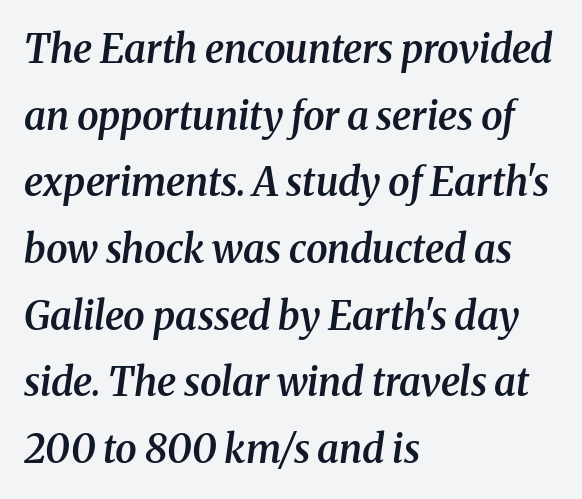
Q: Is the text bold? A: Semi-bold.
Q: Is the text italic (slanted)? A: Yes, it leans right by about 8 degrees.
Q: Is the typeface a serif or a sans-serif typeface? A: Serif.
Q: Is the text underlined? A: No.
Q: How is the paragraph aligned? A: Left-aligned.
Q: Is the spacing between letters normal or unusually wide? A: Normal.
Q: Width (condensed, normal, or wide)? A: Normal.
Q: Stroke contrast? A: Medium.
Q: x-height? A: Medium.
Q: Monospaced? A: No.
